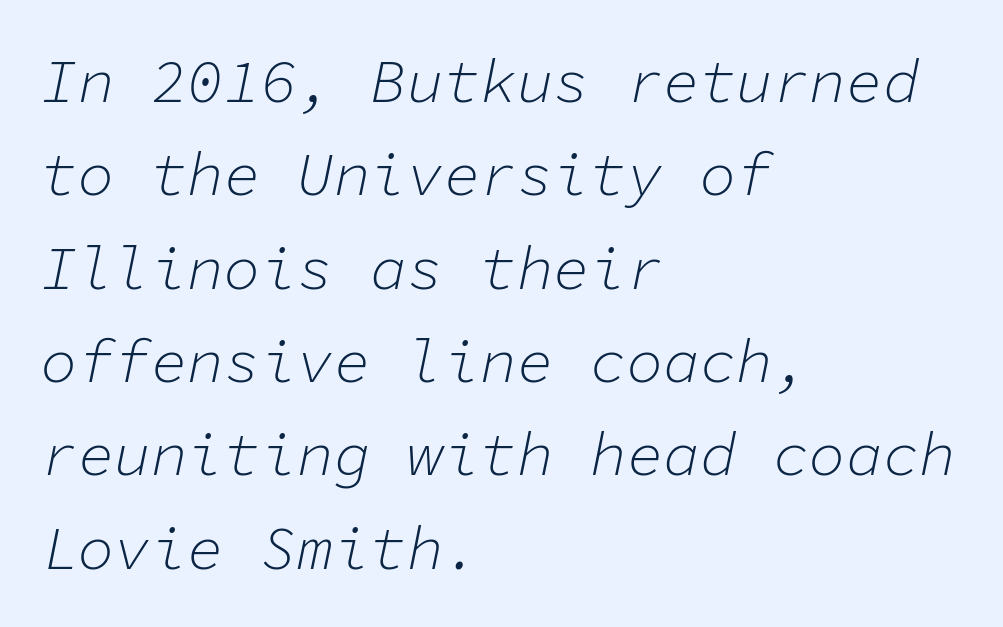
{"italic": "yes", "lean": "right", "slant_degrees": 11, "bold": "no", "weight": "light", "width": "normal", "stroke_contrast": "low", "x_height": "medium", "monospaced": "yes", "underline": "no", "align": "left", "line_spacing": "normal", "line_spacing_ratio": 1.53, "letter_spacing": "normal", "letter_spacing_em": 0.0, "glyph_px": 61}
